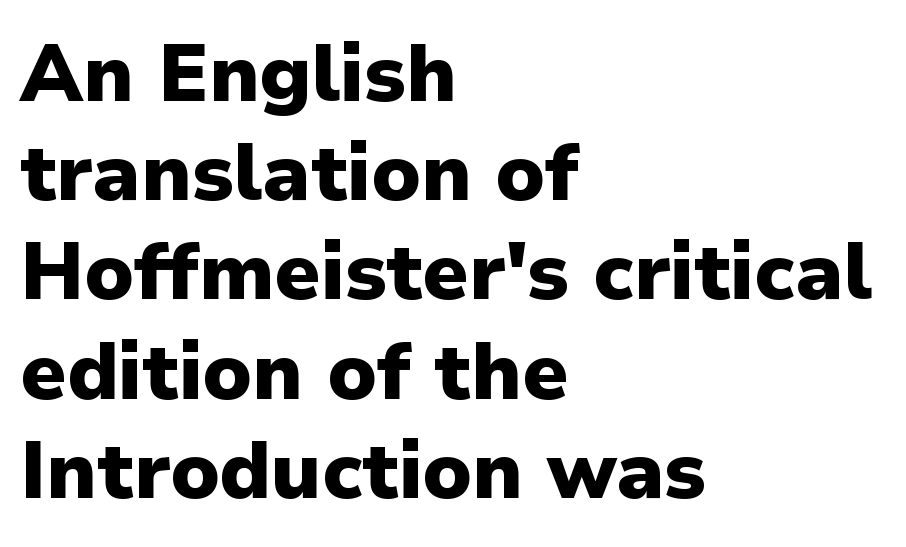
Q: Is the text bold? A: Yes.
Q: Is the text italic (slanted)? A: No, it is upright.
Q: Is the typeface a serif or a sans-serif typeface? A: Sans-serif.
Q: Is the text underlined? A: No.
Q: How is the paragraph aligned? A: Left-aligned.
Q: Is the spacing between letters normal or unusually wide? A: Normal.
Q: Width (condensed, normal, or wide)? A: Normal.
Q: Stroke contrast? A: Low.
Q: x-height? A: Medium.
Q: Monospaced? A: No.
